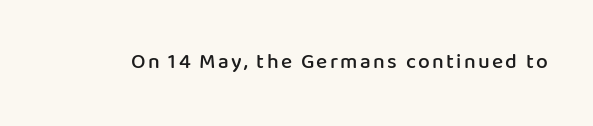
The image shows 21 px text type, upright; set not underlined.
